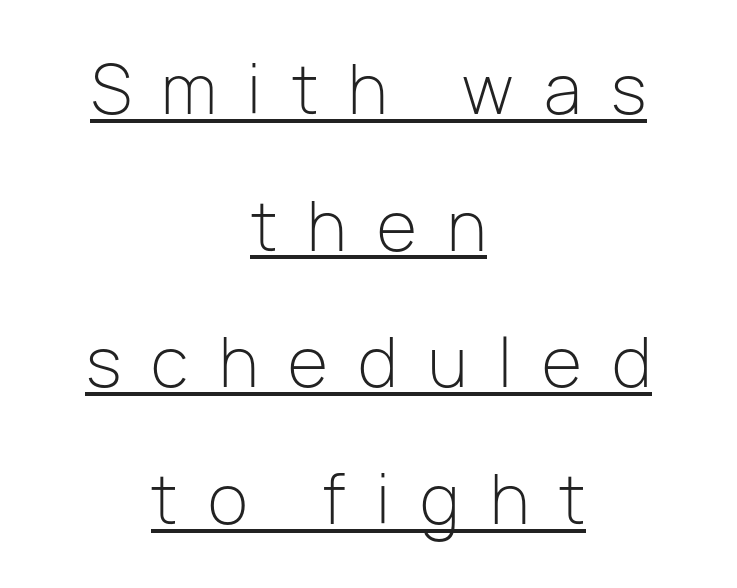
{"serif": "no", "italic": "no", "bold": "no", "weight": "light", "width": "normal", "stroke_contrast": "low", "x_height": "medium", "monospaced": "no", "underline": "yes", "align": "center", "line_spacing": "loose", "line_spacing_ratio": 2.07, "letter_spacing": "wide", "letter_spacing_em": 0.46, "glyph_px": 66}
